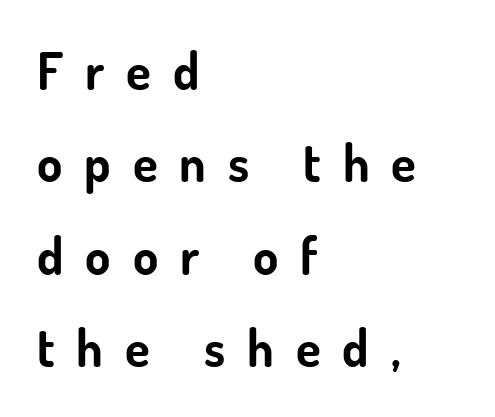
Q: Is the text bold? A: Yes.
Q: Is the text italic (slanted)? A: No, it is upright.
Q: Is the typeface a serif or a sans-serif typeface? A: Sans-serif.
Q: Is the text underlined? A: No.
Q: How is the paragraph aligned? A: Left-aligned.
Q: Is the spacing between letters normal or unusually wide? A: Unusually wide.
Q: Width (condensed, normal, or wide)? A: Normal.
Q: Stroke contrast? A: Low.
Q: x-height? A: Small.
Q: Monospaced? A: No.
